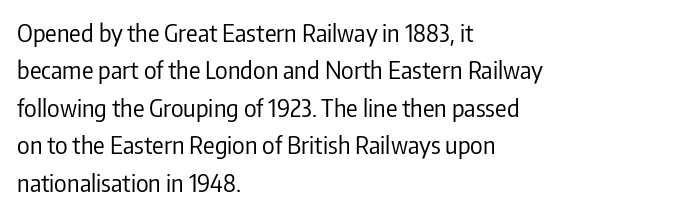
{"italic": "no", "bold": "no", "underline": "no", "align": "left", "line_spacing": "normal", "line_spacing_ratio": 1.56, "letter_spacing": "normal", "letter_spacing_em": 0.0, "glyph_px": 24}
